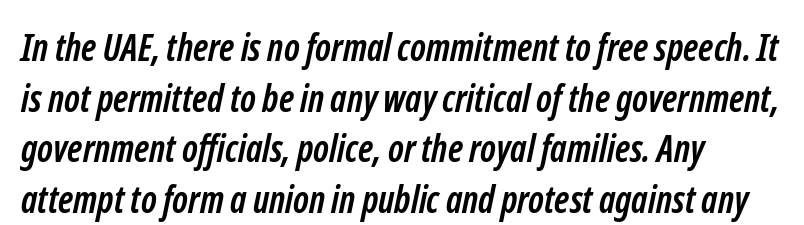
The image shows 37 px semibold, condensed sans-serif type; set left-aligned, normal line spacing (1.37x), normal letter spacing, not underlined; low stroke contrast and a medium x-height.
